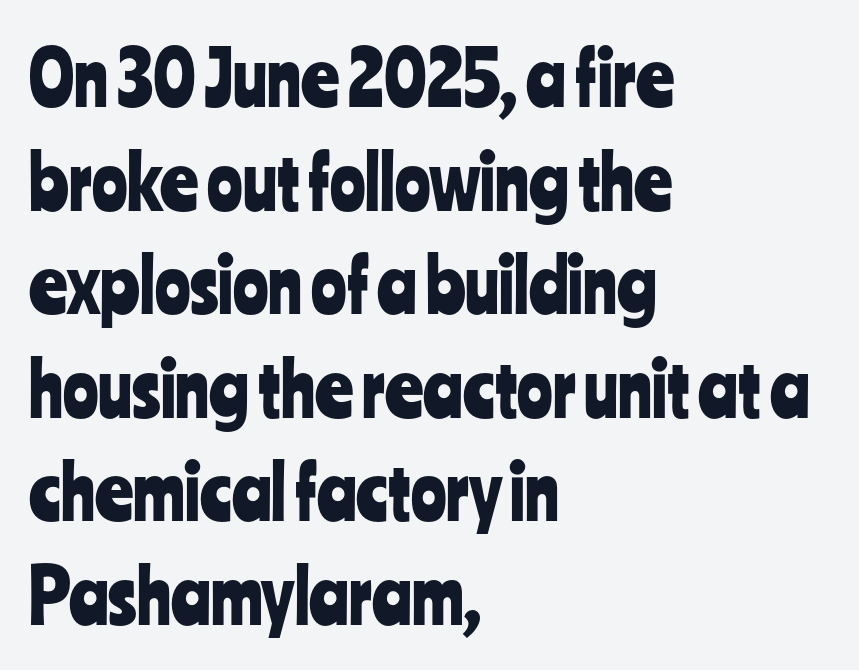
The font's upright variant was chosen for this text. A typesetter would call this proportional, since set widths differ per character. The words here are not underlined. Normally led — the rows are evenly, conventionally spaced. Left-aligned paragraph, ragged on the right. Characters follow at the spacing the type designer built in.
